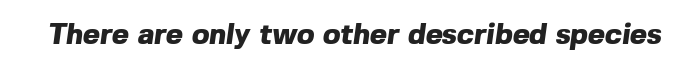
Short note: letters normally spaced. The words here are not underlined. The rendering shows plain stroke endings on the letterforms — a sans-serif design. What weight is shown? A full bold with thick strokes. Proportional: the letters do not fall into vertical columns.
